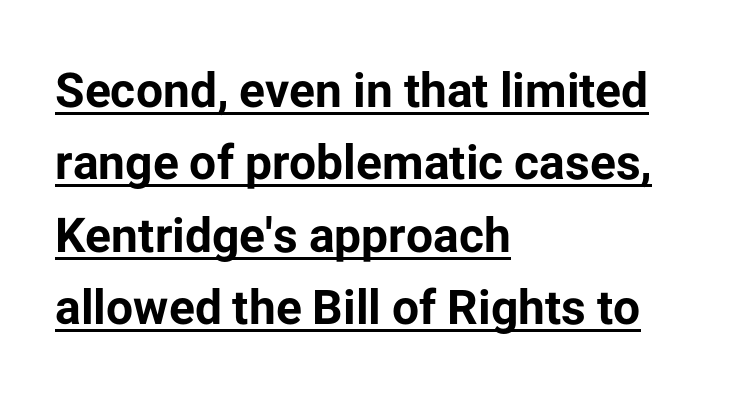
The image shows 48 px bold sans-serif type, upright; set left-aligned, normal line spacing (1.51x), normal letter spacing, underlined; low stroke contrast and a medium x-height.
